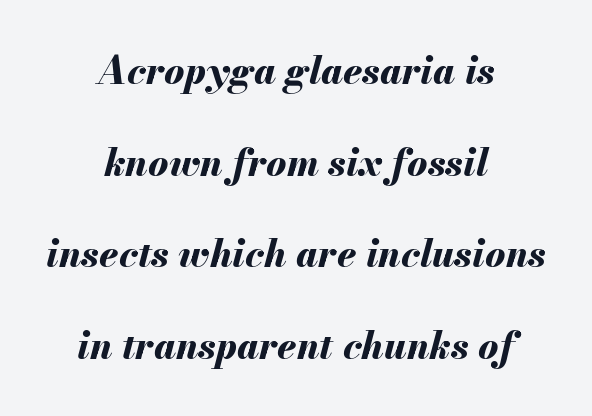
{"italic": "yes", "lean": "right", "slant_degrees": 13, "bold": "yes", "weight": "bold", "width": "normal", "stroke_contrast": "medium", "x_height": "small", "monospaced": "no", "underline": "no", "align": "center", "line_spacing": "loose", "line_spacing_ratio": 2.41, "letter_spacing": "normal", "letter_spacing_em": 0.0, "glyph_px": 38}
